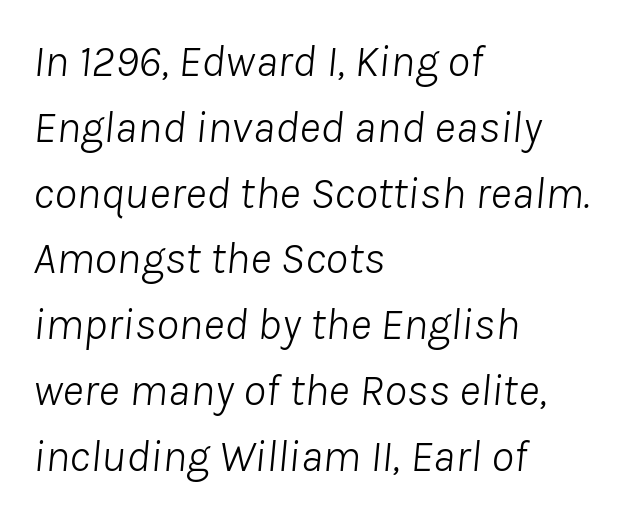
Vertical stems look standard width or narrower in stroke. How are the letters spaced? Ordinarily, with no added tracking. Left-aligned paragraph, ragged on the right. Designer's note — italics engaged. Looks like regular typesetting: each glyph gets only the width it needs.
